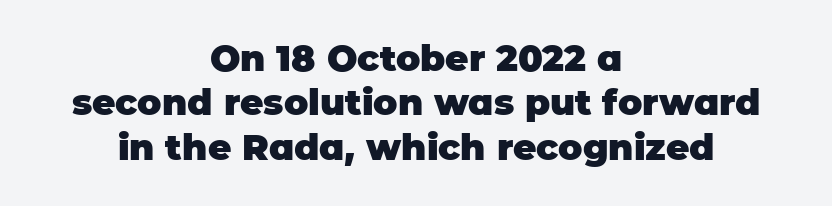
Q: Is the text bold? A: Yes.
Q: Is the text italic (slanted)? A: No, it is upright.
Q: Is the typeface a serif or a sans-serif typeface? A: Sans-serif.
Q: Is the text underlined? A: No.
Q: How is the paragraph aligned? A: Centered.
Q: Is the spacing between letters normal or unusually wide? A: Normal.
Q: Width (condensed, normal, or wide)? A: Normal.
Q: Stroke contrast? A: Low.
Q: x-height? A: Large.
Q: Monospaced? A: No.
